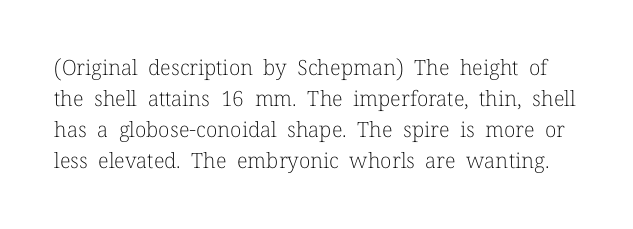
{"italic": "no", "bold": "no", "underline": "no", "line_spacing": "normal", "line_spacing_ratio": 1.47, "letter_spacing": "normal", "letter_spacing_em": 0.0, "glyph_px": 21}
